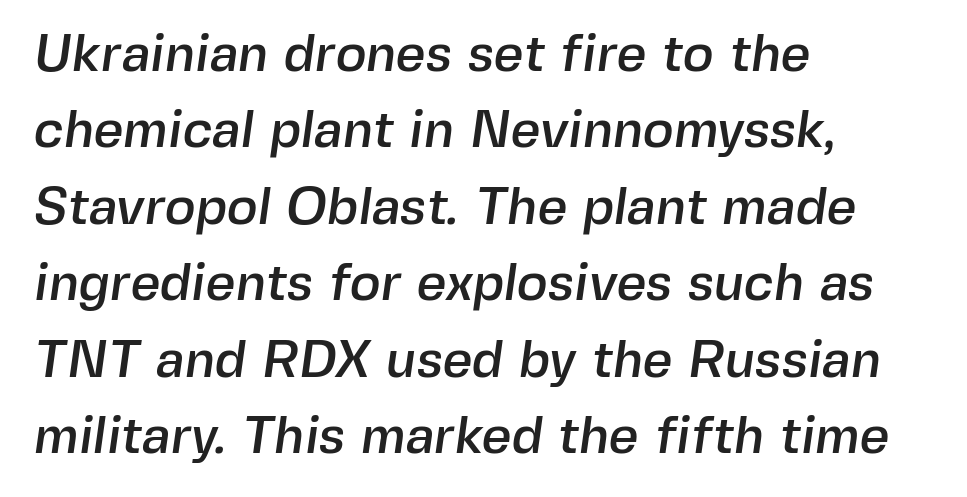
The strip under each line holds only bare page. A typesetter would call this proportional, since set widths differ per character. The gaps between neighbouring characters are ordinary and unremarkable. These lines are composed in type without serifs.
